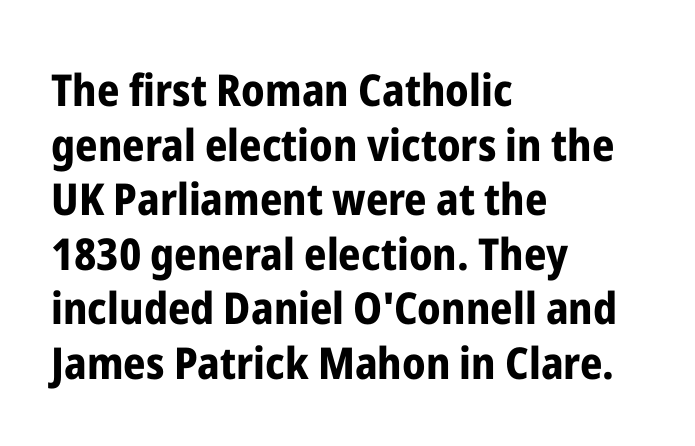
A clean baseline with only descenders dipping below it. In terms of weight, the rendering is a true, heavy bold. The glyphs in this specimen are sans serif. Tracking value appears to be zero — textbook default spacing. Every row of glyphs begins at an identical x-position on the left. A typesetter would mark this as roman, not italic.
